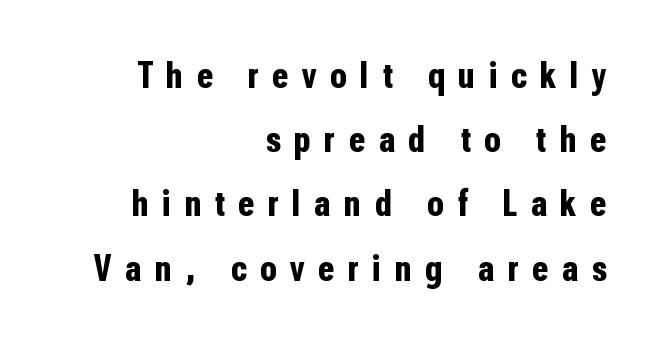
Q: Is the text bold? A: Yes.
Q: Is the text italic (slanted)? A: No, it is upright.
Q: Is the typeface a serif or a sans-serif typeface? A: Sans-serif.
Q: Is the text underlined? A: No.
Q: How is the paragraph aligned? A: Right-aligned.
Q: Is the spacing between letters normal or unusually wide? A: Unusually wide.
Q: Is the spacing between lines tight, normal or loose? A: Normal.
Q: Width (condensed, normal, or wide)? A: Condensed.
Q: Stroke contrast? A: Low.
Q: x-height? A: Medium.
Q: Monospaced? A: No.
